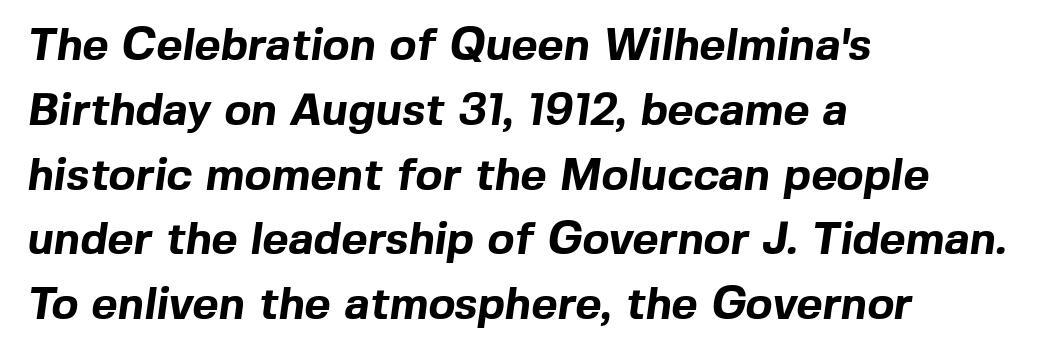
Summary of weight: heavy, a full bold. Think of a printed novel: that variable character pitch is what you see here. Regarding leading, the lines here are spaced in the standard way. Plain, unruled lines of type.
